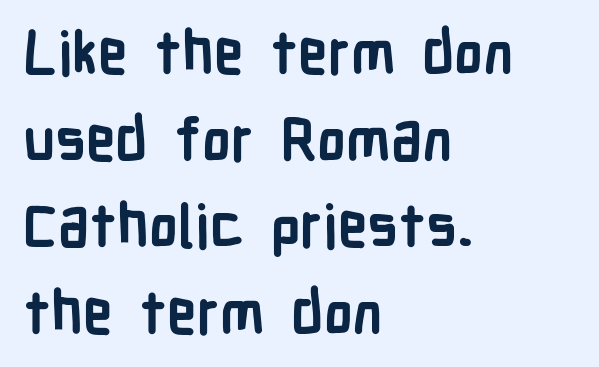
{"serif": "no", "italic": "no", "bold": "yes", "weight": "semibold", "width": "condensed", "stroke_contrast": "low", "x_height": "medium", "monospaced": "no", "underline": "no", "align": "left", "line_spacing": "normal", "line_spacing_ratio": 1.47, "letter_spacing": "normal", "letter_spacing_em": 0.0, "glyph_px": 59}
